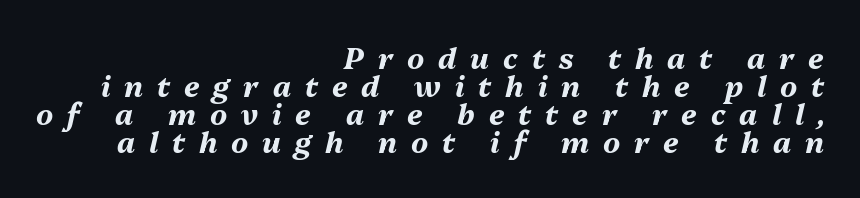
A flush-right, rag-left setting is used for this passage. Here the glyphs are tracked loosely, breaking word shapes into spaced letters. You could barely slide anything between these rows. Each row of text sits above clean, open space. Here the designer chose a conventional face with non-uniform glyph widths. Is the type bold? Yes — the strokes are clearly thick and heavy.
